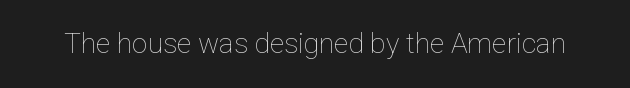
The font sits on the lighter half of the weight spectrum, regular included. The letters sit at their default tracking, neither squeezed nor spread. Think of a printed novel: that variable character pitch is what you see here. The string is rendered with underlining switched off.
